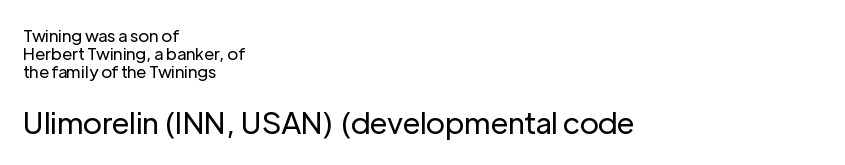
Q: Is the text bold? A: No.
Q: Is the text italic (slanted)? A: No, it is upright.
Q: Is the typeface a serif or a sans-serif typeface? A: Sans-serif.
Q: Is the text underlined? A: No.
Q: How is the paragraph aligned? A: Left-aligned.
Q: Is the spacing between letters normal or unusually wide? A: Normal.
Q: Is the spacing between lines tight, normal or loose? A: Tight.
Q: Which block of text is set in a larger size, the first (top) or the second (bottom)? A: The second (bottom) one.
Q: Width (condensed, normal, or wide)? A: Normal.
Q: Stroke contrast? A: Low.
Q: x-height? A: Medium.
Q: Monospaced? A: No.
